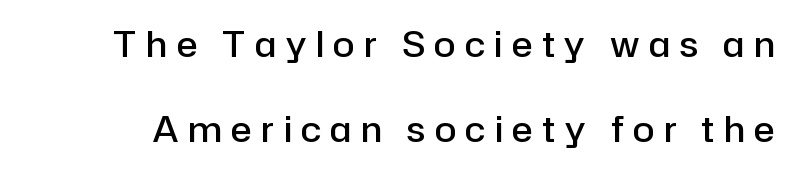
{"serif": "no", "italic": "no", "bold": "semi", "weight": "semibold", "width": "normal", "stroke_contrast": "low", "x_height": "medium", "monospaced": "no", "underline": "no", "line_spacing": "loose", "line_spacing_ratio": 2.42, "letter_spacing": "wide", "letter_spacing_em": 0.27, "glyph_px": 35}
